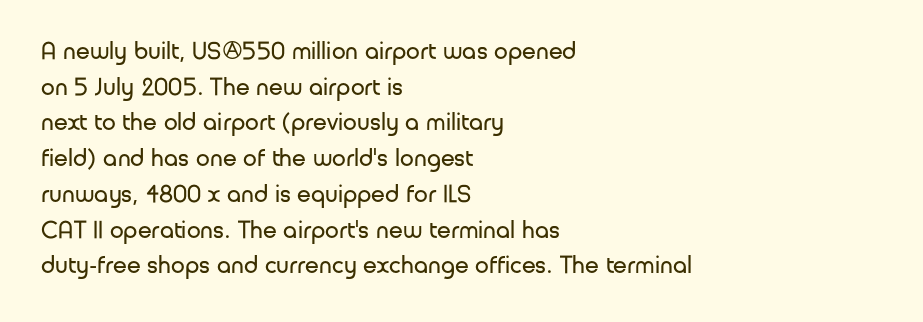
Q: Is the text bold? A: No.
Q: Is the text italic (slanted)? A: No, it is upright.
Q: Is the text underlined? A: No.
Q: How is the paragraph aligned? A: Left-aligned.
Q: Is the spacing between letters normal or unusually wide? A: Normal.
Q: Is the spacing between lines tight, normal or loose? A: Normal.
